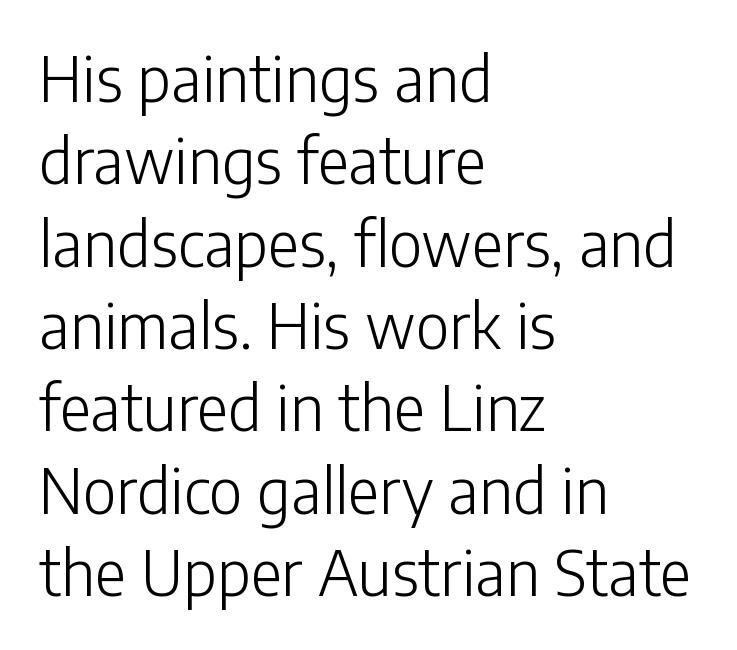
The image shows 61 px light sans-serif type, upright; set left-aligned, normal line spacing (1.35x), normal letter spacing, not underlined; low stroke contrast and a medium x-height.
